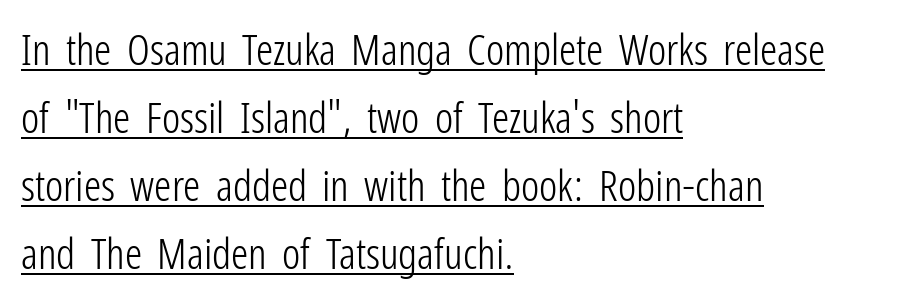
Proportional: the letters do not fall into vertical columns. In terms of posture, this sample is upright. Notice how descenders clear the ascenders below comfortably — that's standard leading. The lettering is marked with a stroke running underneath it. Is the type heavy? It reads as light-to-regular instead.
